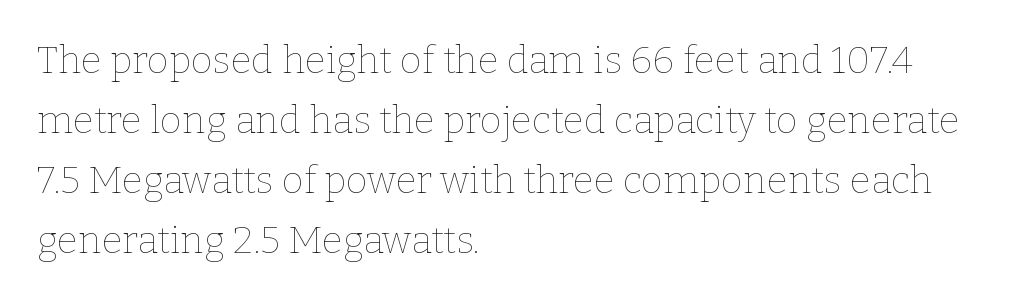
Q: Is the text bold? A: No.
Q: Is the text italic (slanted)? A: No, it is upright.
Q: Is the text underlined? A: No.
Q: How is the paragraph aligned? A: Left-aligned.
Q: Is the spacing between letters normal or unusually wide? A: Normal.
Q: Is the spacing between lines tight, normal or loose? A: Normal.
Q: Width (condensed, normal, or wide)? A: Normal.
Q: Stroke contrast? A: Low.
Q: x-height? A: Medium.
Q: Monospaced? A: No.
